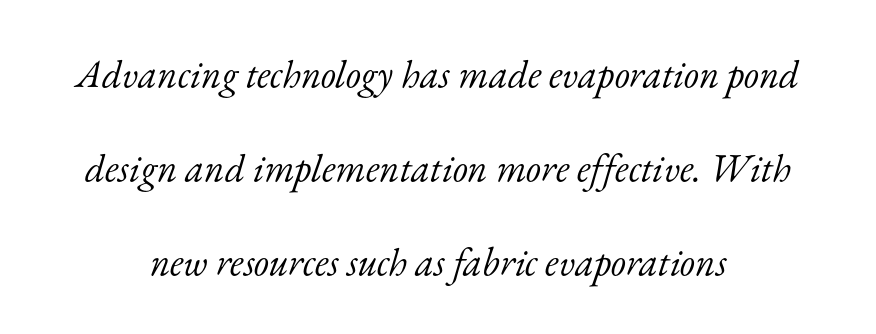
Q: Is the text bold? A: No.
Q: Is the text italic (slanted)? A: Yes, it leans right by about 17 degrees.
Q: Is the typeface a serif or a sans-serif typeface? A: Serif.
Q: Is the text underlined? A: No.
Q: How is the paragraph aligned? A: Centered.
Q: Is the spacing between letters normal or unusually wide? A: Normal.
Q: Is the spacing between lines tight, normal or loose? A: Loose.
Q: Width (condensed, normal, or wide)? A: Normal.
Q: Stroke contrast? A: Low.
Q: x-height? A: Small.
Q: Monospaced? A: No.
